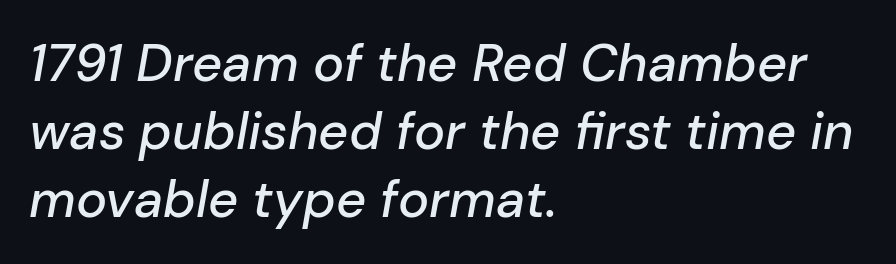
The image shows 52 px text type, italic (leaning right); set left-aligned, normal line spacing (1.31x), normal letter spacing, not underlined; low stroke contrast and a medium x-height.
